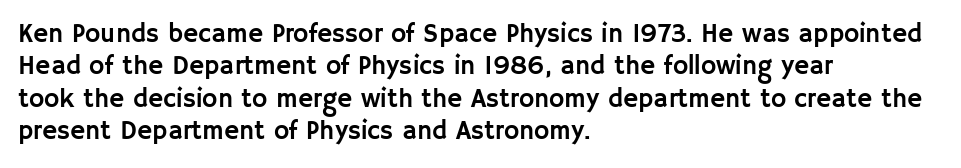
{"italic": "no", "underline": "no", "align": "left", "line_spacing": "normal", "line_spacing_ratio": 1.25, "letter_spacing": "normal", "letter_spacing_em": 0.0, "glyph_px": 26}
